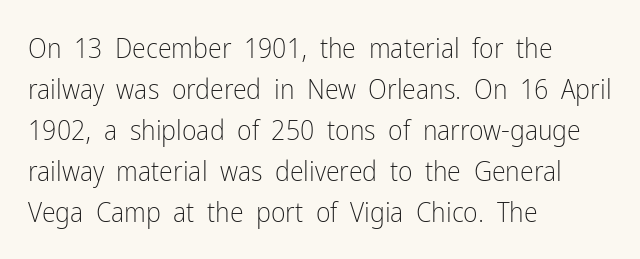
Quick note: interline space is typical. Is the type heavy? It reads as light-to-regular instead. The font family rendered here belongs to the sans-serif group. Descenders hang freely into open space.
